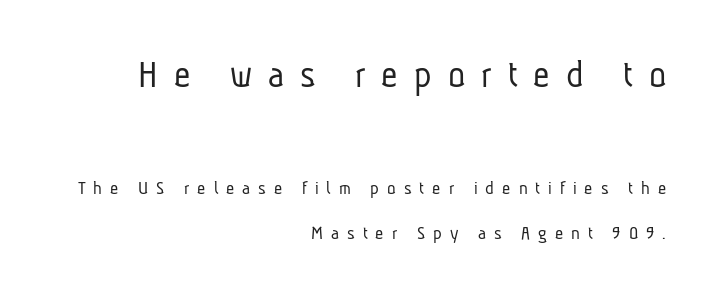
This rendering employs a face without finishing strokes, i.e., a sans-serif. Look at the tracking — it's clearly loosened, letters drifting apart. A student would notice the top passage is typeset larger than what follows. Students, observe: this is what heavily led, spacious text looks like. The passage shown is typed in a proportional face where columns would drift. The baseline area is clear.
